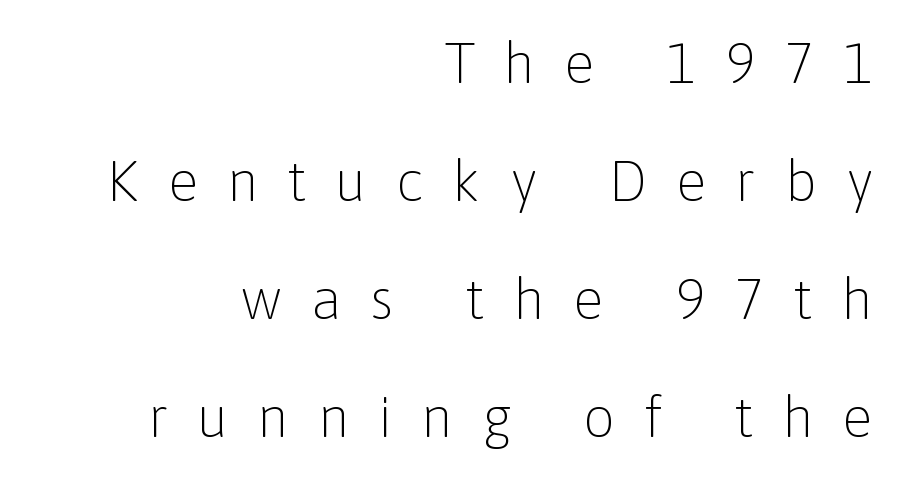
Q: Is the text bold? A: No.
Q: Is the text italic (slanted)? A: No, it is upright.
Q: Is the typeface a serif or a sans-serif typeface? A: Sans-serif.
Q: Is the text underlined? A: No.
Q: How is the paragraph aligned? A: Right-aligned.
Q: Is the spacing between letters normal or unusually wide? A: Unusually wide.
Q: Is the spacing between lines tight, normal or loose? A: Loose.
Q: Width (condensed, normal, or wide)? A: Normal.
Q: Stroke contrast? A: Low.
Q: x-height? A: Medium.
Q: Monospaced? A: No.
